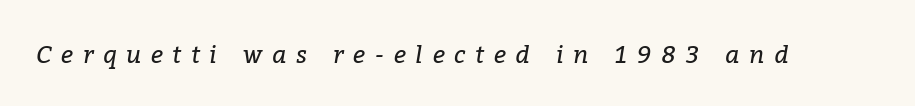
{"italic": "yes", "lean": "right", "slant_degrees": 9, "bold": "no", "underline": "no", "letter_spacing": "wide", "letter_spacing_em": 0.4, "glyph_px": 24}
